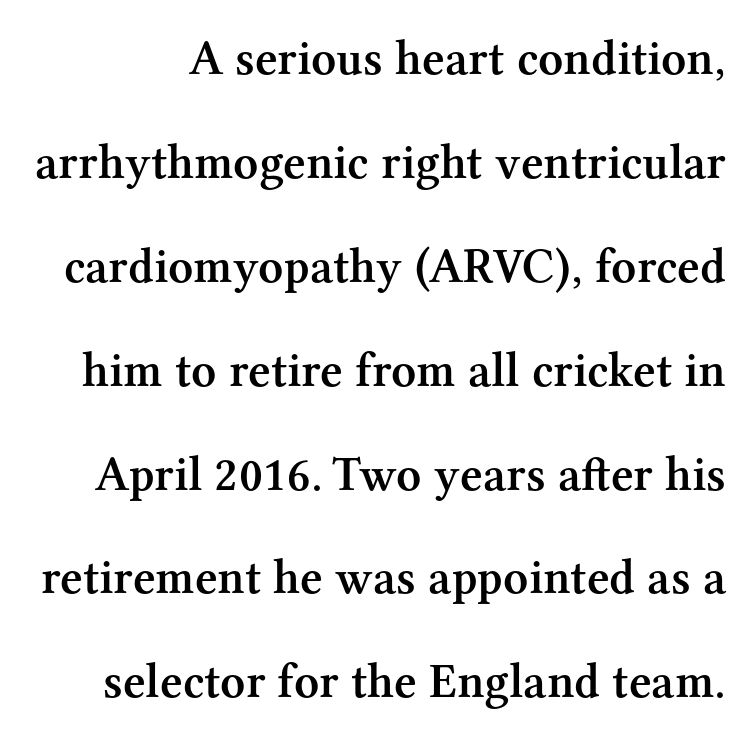
{"serif": "yes", "italic": "no", "bold": "semi", "weight": "semibold", "width": "normal", "stroke_contrast": "medium", "x_height": "medium", "monospaced": "no", "underline": "no", "line_spacing": "loose", "line_spacing_ratio": 2.12, "letter_spacing": "normal", "letter_spacing_em": 0.0, "glyph_px": 49}
